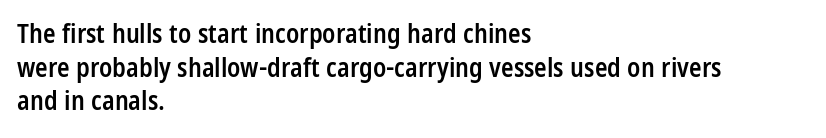
Q: Is the text bold? A: Semi-bold.
Q: Is the text italic (slanted)? A: No, it is upright.
Q: Is the text underlined? A: No.
Q: How is the paragraph aligned? A: Left-aligned.
Q: Is the spacing between letters normal or unusually wide? A: Normal.
Q: Is the spacing between lines tight, normal or loose? A: Normal.
